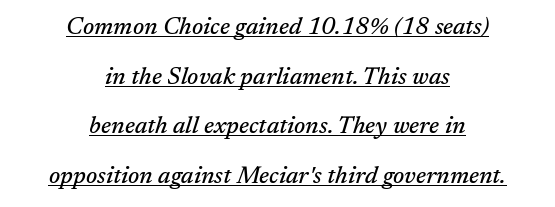
Q: Is the text italic (slanted)? A: Yes, it leans right by about 17 degrees.
Q: Is the text underlined? A: Yes.
Q: How is the paragraph aligned? A: Centered.
Q: Is the spacing between letters normal or unusually wide? A: Normal.
Q: Is the spacing between lines tight, normal or loose? A: Loose.
